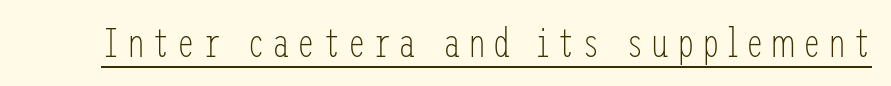
The typography opts for an upright posture over an oblique one. The string is rendered with underlining switched on. Stroke thickness stays within the range of a standard reading face or lighter. Nothing sits at the stroke ends, so this counts as sans-serif.
